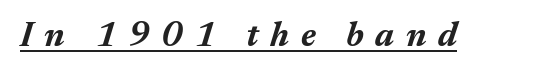
Q: Is the text bold? A: Yes.
Q: Is the text italic (slanted)? A: Yes, it leans right by about 17 degrees.
Q: Is the text underlined? A: Yes.
Q: Is the spacing between letters normal or unusually wide? A: Unusually wide.
Q: Width (condensed, normal, or wide)? A: Normal.
Q: Stroke contrast? A: Medium.
Q: x-height? A: Medium.
Q: Monospaced? A: No.
